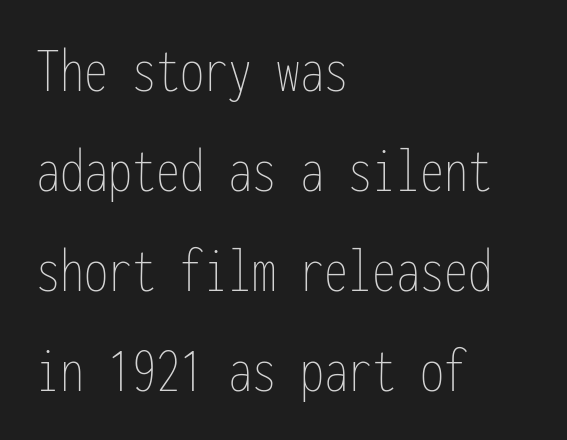
Fixed-width glyphs throughout — classic coding-font behaviour. Beneath every word, the page is bare. The paragraph shown leans on its left margin. Compared with typical body copy, the letter spacing here is the same. You can tell it's not italic because the verticals are truly vertical.
